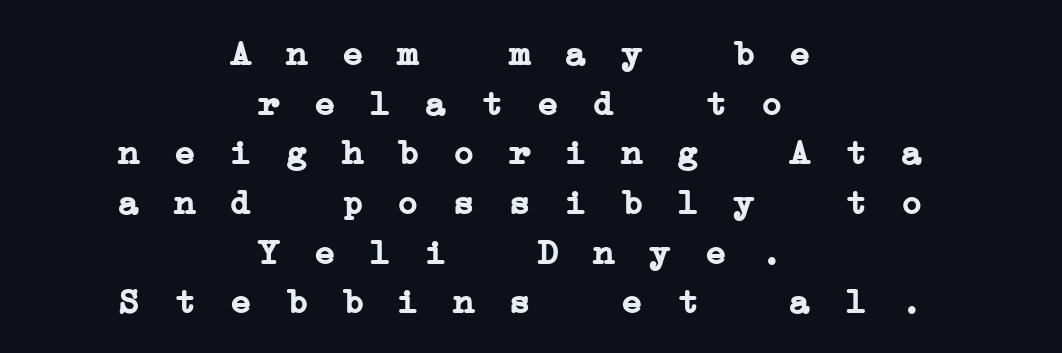
The gap between lines stays unmarked. Baseline-to-baseline distance is the conventional proportion of letter height. Typographic density is high because the face is bold. Caption: expanded tracking, letters set apart. This sample has the even, mechanical cadence of fixed-width lettering.
